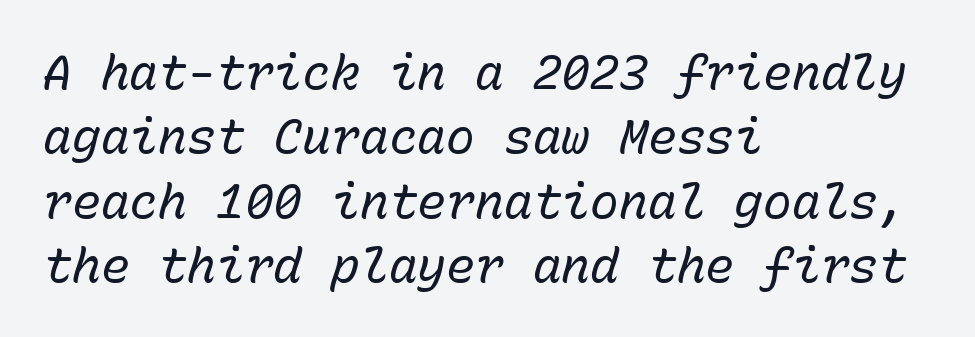
Q: Is the text bold? A: No.
Q: Is the text italic (slanted)? A: Yes, it leans right by about 15 degrees.
Q: Is the text underlined? A: No.
Q: How is the paragraph aligned? A: Left-aligned.
Q: Is the spacing between letters normal or unusually wide? A: Normal.
Q: Is the spacing between lines tight, normal or loose? A: Normal.
Q: Width (condensed, normal, or wide)? A: Normal.
Q: Stroke contrast? A: Low.
Q: x-height? A: Medium.
Q: Monospaced? A: Yes.
